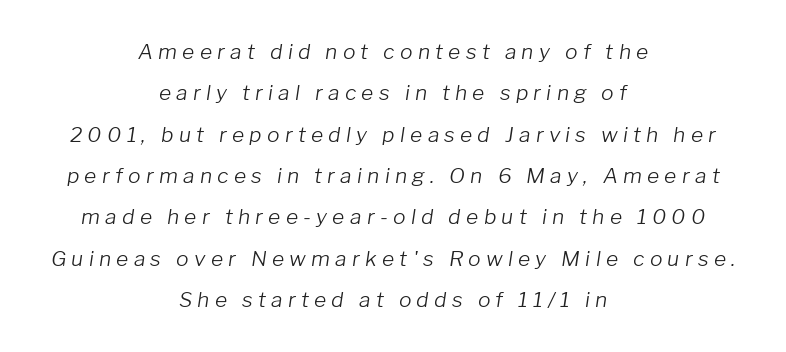
{"italic": "yes", "lean": "right", "slant_degrees": 8, "bold": "no", "underline": "no", "align": "center", "line_spacing": "loose", "line_spacing_ratio": 1.97, "letter_spacing": "wide", "letter_spacing_em": 0.25, "glyph_px": 21}
